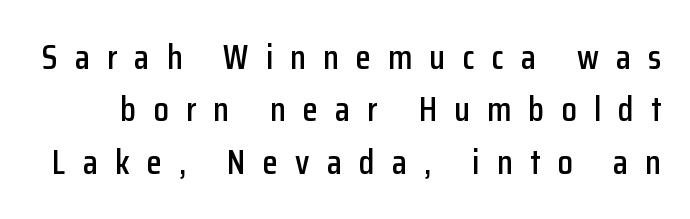
The image shows 35 px condensed sans-serif type, upright; set normal line spacing (1.5x), unusually wide letter spacing (+0.49 em), not underlined; low stroke contrast and a medium x-height.
